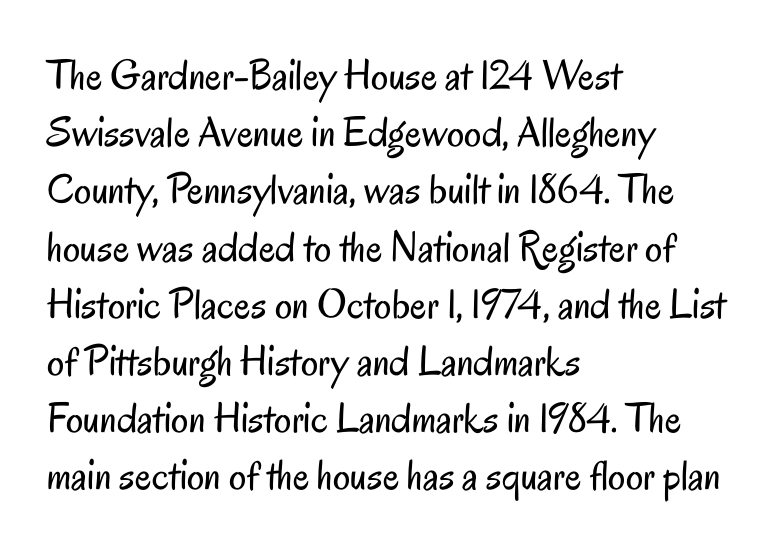
The image shows 43 px regular-weight, condensed sans-serif type, upright; set left-aligned, normal line spacing (1.33x), normal letter spacing, not underlined; low stroke contrast and a small x-height.
